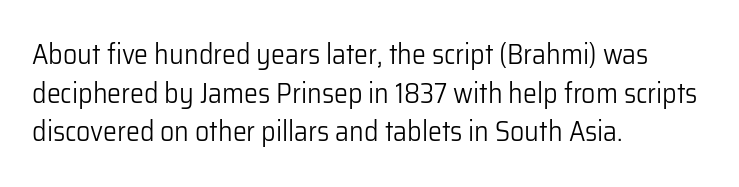
Q: Is the text bold? A: No.
Q: Is the text italic (slanted)? A: No, it is upright.
Q: Is the typeface a serif or a sans-serif typeface? A: Sans-serif.
Q: Is the text underlined? A: No.
Q: How is the paragraph aligned? A: Left-aligned.
Q: Is the spacing between letters normal or unusually wide? A: Normal.
Q: Is the spacing between lines tight, normal or loose? A: Normal.
Q: Width (condensed, normal, or wide)? A: Normal.
Q: Stroke contrast? A: Low.
Q: x-height? A: Medium.
Q: Monospaced? A: No.
